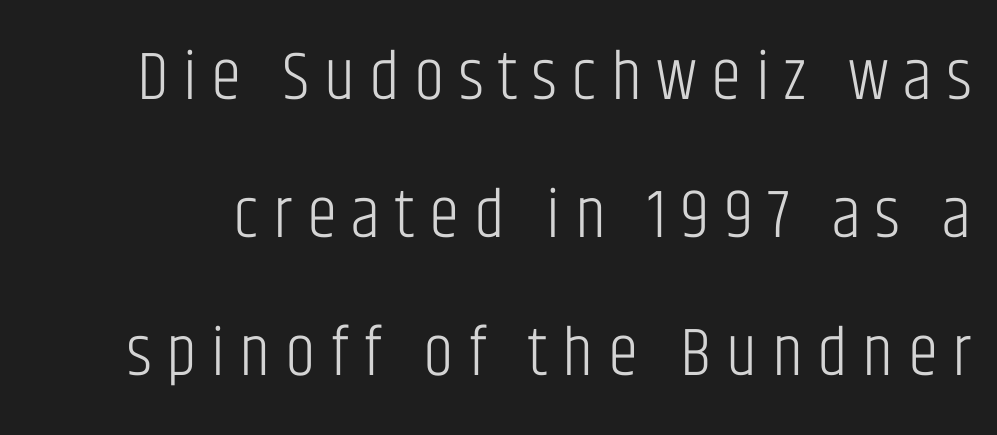
Display-style spreading of the glyphs; the letterfit is very open. Each new line begins a long way beneath the previous one. Check where the strokes stop: nothing finishes them off — pure sans. Check the space under the baseline: it is left empty. Stroke mass is kept to a normal reading level or below. A roman cut, with each character standing at attention.
